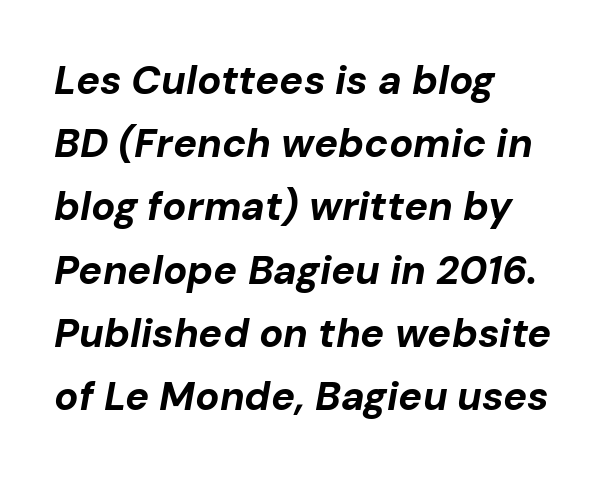
Q: Is the text bold? A: Yes.
Q: Is the text italic (slanted)? A: Yes, it leans right by about 10 degrees.
Q: Is the text underlined? A: No.
Q: How is the paragraph aligned? A: Left-aligned.
Q: Is the spacing between letters normal or unusually wide? A: Normal.
Q: Is the spacing between lines tight, normal or loose? A: Normal.
Q: Width (condensed, normal, or wide)? A: Normal.
Q: Stroke contrast? A: Low.
Q: x-height? A: Medium.
Q: Monospaced? A: No.
